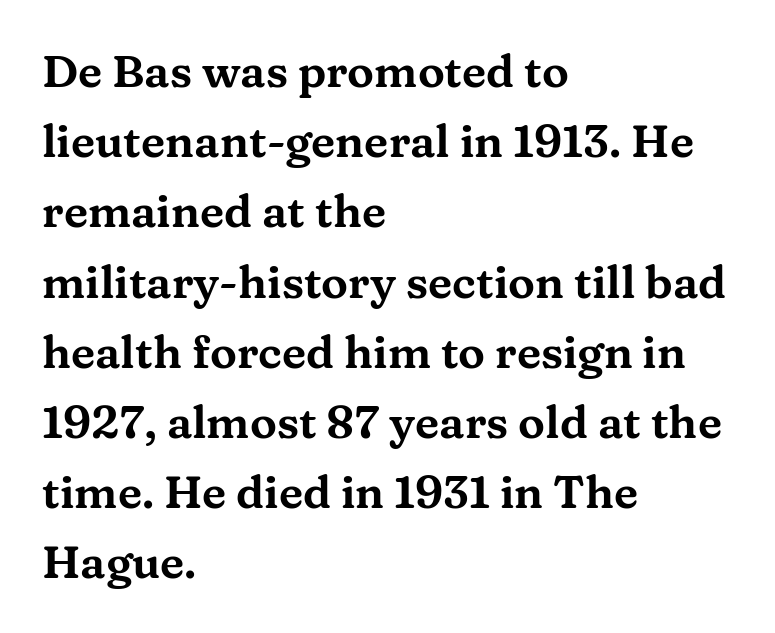
{"serif": "yes", "italic": "no", "width": "wide", "stroke_contrast": "medium", "x_height": "medium", "monospaced": "no", "underline": "no", "align": "left", "line_spacing": "normal", "line_spacing_ratio": 1.56, "letter_spacing": "normal", "letter_spacing_em": 0.0, "glyph_px": 45}
